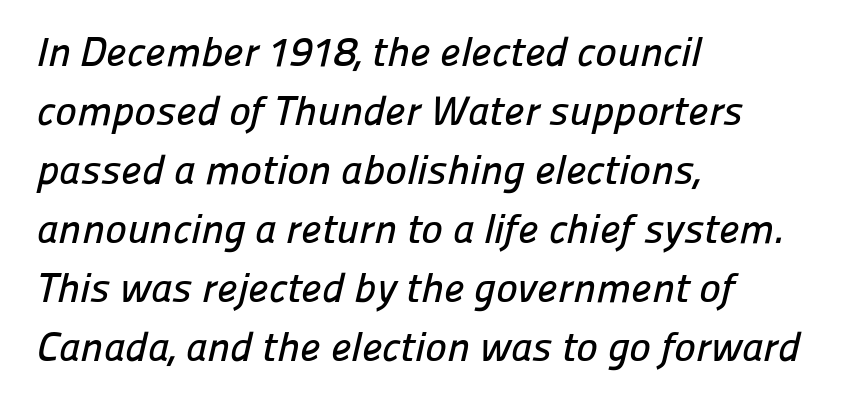
{"serif": "no", "width": "normal", "stroke_contrast": "low", "x_height": "medium", "monospaced": "no", "underline": "no", "align": "left", "line_spacing": "normal", "line_spacing_ratio": 1.44, "letter_spacing": "normal", "letter_spacing_em": 0.0, "glyph_px": 41}
